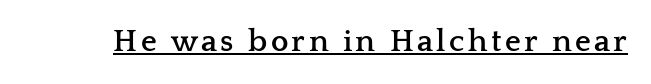
Q: Is the text bold? A: Yes.
Q: Is the text italic (slanted)? A: No, it is upright.
Q: Is the typeface a serif or a sans-serif typeface? A: Serif.
Q: Is the text underlined? A: Yes.
Q: Width (condensed, normal, or wide)? A: Wide.
Q: Stroke contrast? A: Low.
Q: x-height? A: Medium.
Q: Monospaced? A: No.
